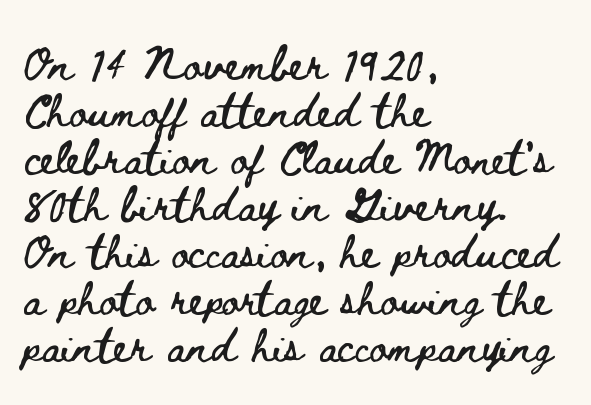
The image shows 34 px wide type; set left-aligned, normal line spacing (1.38x), normal letter spacing, not underlined; low stroke contrast and a small x-height.
